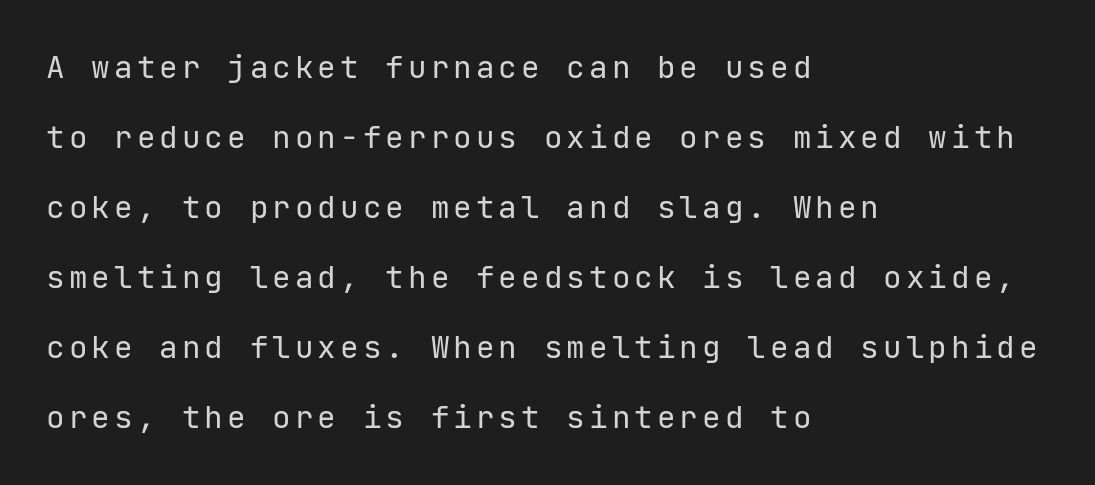
{"serif": "no", "italic": "no", "bold": "no", "weight": "regular", "width": "normal", "stroke_contrast": "low", "x_height": "medium", "underline": "no", "align": "left", "line_spacing": "loose", "line_spacing_ratio": 2.26, "glyph_px": 31}
